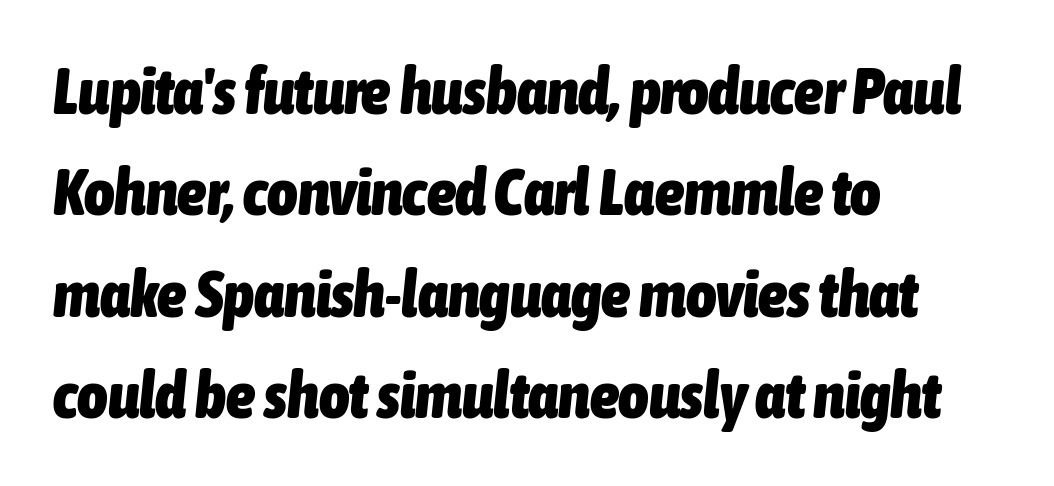
Q: Is the text bold? A: Yes.
Q: Is the text italic (slanted)? A: Yes, it leans right by about 6 degrees.
Q: Is the text underlined? A: No.
Q: How is the paragraph aligned? A: Left-aligned.
Q: Is the spacing between letters normal or unusually wide? A: Normal.
Q: Is the spacing between lines tight, normal or loose? A: Normal.
Q: Width (condensed, normal, or wide)? A: Condensed.
Q: Stroke contrast? A: Low.
Q: x-height? A: Medium.
Q: Monospaced? A: No.
